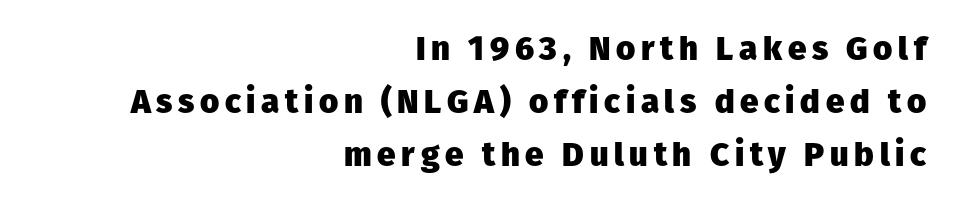
Q: Is the text bold? A: Yes.
Q: Is the text italic (slanted)? A: No, it is upright.
Q: Is the typeface a serif or a sans-serif typeface? A: Sans-serif.
Q: Is the text underlined? A: No.
Q: How is the paragraph aligned? A: Right-aligned.
Q: Is the spacing between lines tight, normal or loose? A: Normal.
Q: Width (condensed, normal, or wide)? A: Normal.
Q: Stroke contrast? A: Low.
Q: x-height? A: Medium.
Q: Monospaced? A: No.
